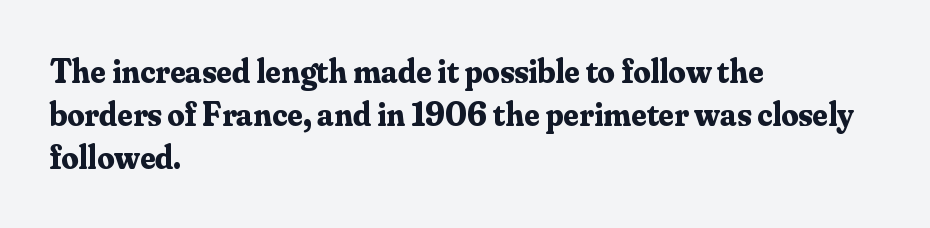
You'd pick this weight for a headline — it's a proper bold. The lettering holds an erect, upright posture throughout. Note the varied advance widths — an 'i' is clearly narrower than an 'm'. These lines stack with their left ends in a neat column. Is there much room between lines? A standard amount, neither cramped nor airy.
